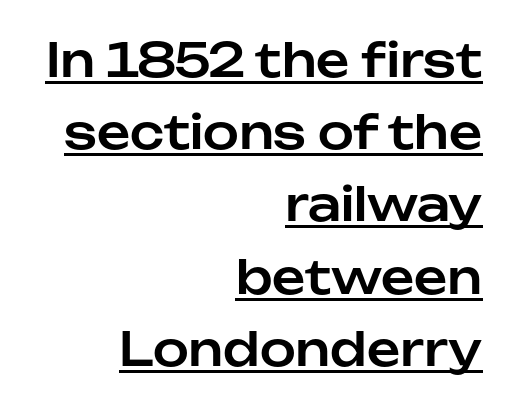
{"serif": "no", "italic": "no", "width": "normal", "stroke_contrast": "low", "x_height": "medium", "monospaced": "no", "underline": "yes", "align": "right", "line_spacing": "normal", "line_spacing_ratio": 1.57, "letter_spacing": "normal", "letter_spacing_em": 0.0, "glyph_px": 46}
